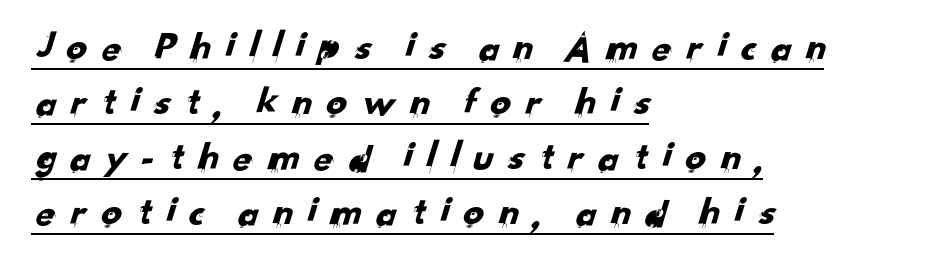
Q: Is the typeface a serif or a sans-serif typeface? A: Sans-serif.
Q: Is the text underlined? A: Yes.
Q: How is the paragraph aligned? A: Left-aligned.
Q: Is the spacing between letters normal or unusually wide? A: Unusually wide.
Q: Is the spacing between lines tight, normal or loose? A: Normal.
Q: Width (condensed, normal, or wide)? A: Normal.
Q: Stroke contrast? A: Low.
Q: x-height? A: Small.
Q: Monospaced? A: No.
